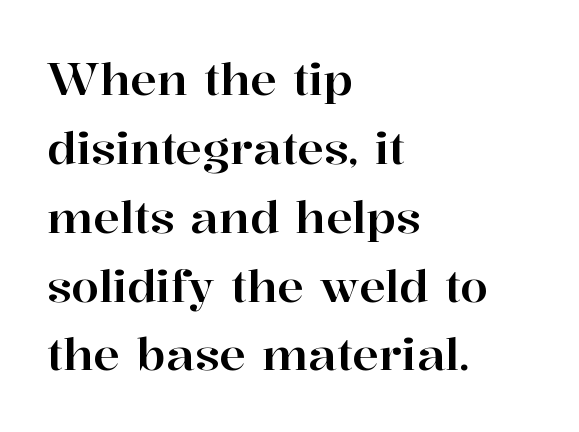
The image shows 45 px serif type, upright; set left-aligned, normal line spacing (1.53x), normal letter spacing, not underlined; high stroke contrast and a medium x-height.
